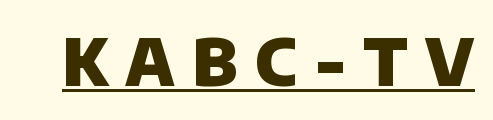
{"serif": "no", "bold": "yes", "weight": "heavy", "width": "normal", "stroke_contrast": "low", "x_height": "large", "monospaced": "no", "underline": "yes", "letter_spacing": "wide", "letter_spacing_em": 0.27, "glyph_px": 65}
